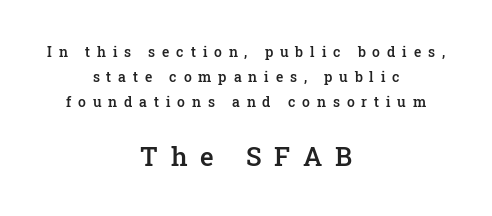
A roman cut, with each character standing at attention. The words here are not underlined. Alignment: centered. Bold? Not quite — semibold, heavier than regular but stopping short. The designer gave the closing block more size than the opening block.
